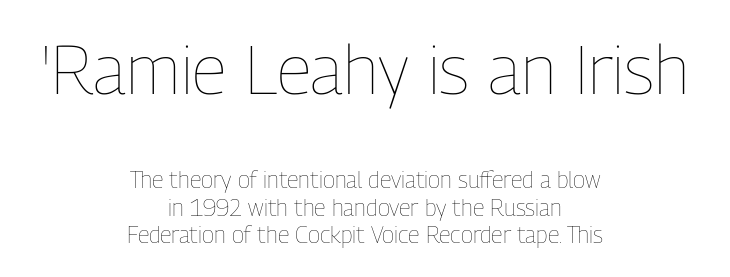
Q: Is the text bold? A: No.
Q: Is the text italic (slanted)? A: No, it is upright.
Q: Is the text underlined? A: No.
Q: How is the paragraph aligned? A: Centered.
Q: Is the spacing between letters normal or unusually wide? A: Normal.
Q: Which block of text is set in a larger size, the first (top) or the second (bottom)? A: The first (top) one.
Q: Width (condensed, normal, or wide)? A: Condensed.
Q: Stroke contrast? A: Low.
Q: x-height? A: Medium.
Q: Monospaced? A: No.
